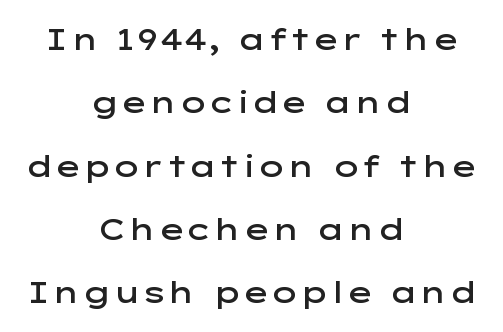
The image shows 30 px semibold, wide sans-serif type, upright; set centered, loose line spacing (2.11x), normal letter spacing, not underlined; low stroke contrast and a medium x-height.
